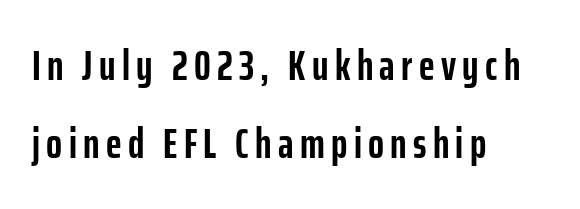
Q: Is the text bold? A: Yes.
Q: Is the text italic (slanted)? A: No, it is upright.
Q: Is the typeface a serif or a sans-serif typeface? A: Sans-serif.
Q: Is the text underlined? A: No.
Q: How is the paragraph aligned? A: Left-aligned.
Q: Width (condensed, normal, or wide)? A: Condensed.
Q: Stroke contrast? A: Low.
Q: x-height? A: Medium.
Q: Monospaced? A: No.
